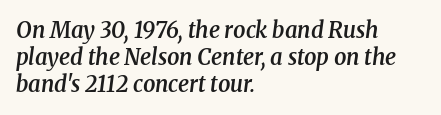
All the whitespace from short lines collects on the right. The typography opts for an oblique posture over an upright one. This is moderately heavy type, rendered in semibold. Has an underline been added? It has not. In terms of letterspacing, this is plain default setting.
